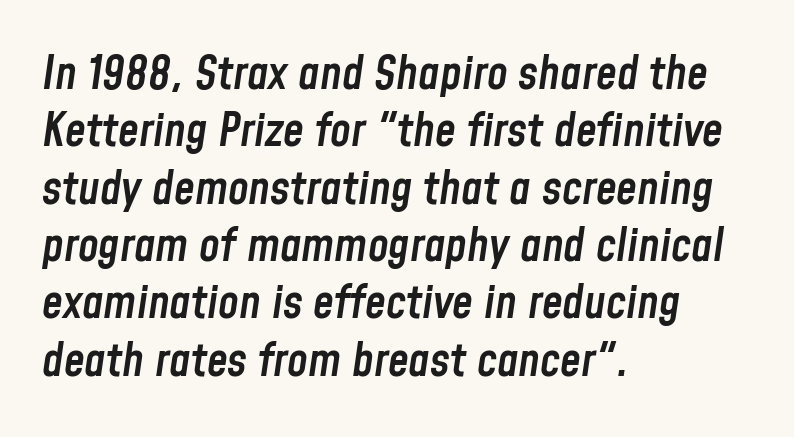
The image shows 47 px semibold, condensed type, italic (leaning right); set left-aligned, line spacing 1.22x, normal letter spacing, not underlined; low stroke contrast and a medium x-height.
